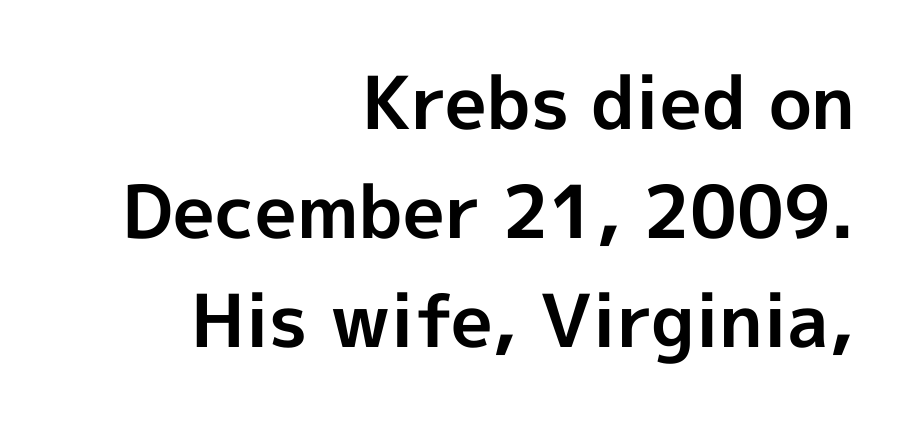
The image shows 73 px bold sans-serif type, upright; set right-aligned, normal line spacing (1.49x), normal letter spacing, not underlined; a medium x-height.
